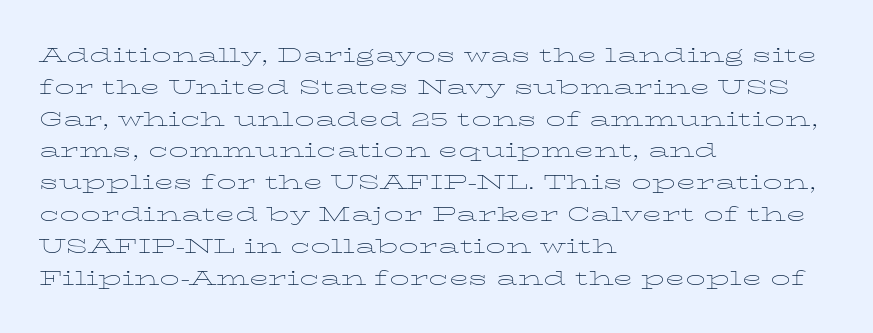
This is not heavy type; no bold has been used. Tracking here is standard; glyphs follow each other at the usual distance. Horizontal bands of white between lines are of average thickness. Underlining? Definitely not there. A student would call this left alignment; a typographer would say flush left, rag right.
